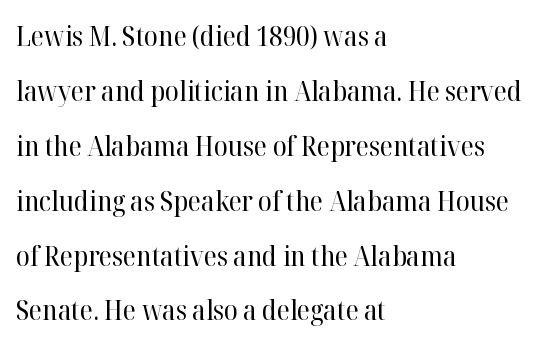
Q: Is the text bold? A: No.
Q: Is the text italic (slanted)? A: No, it is upright.
Q: Is the typeface a serif or a sans-serif typeface? A: Serif.
Q: Is the text underlined? A: No.
Q: How is the paragraph aligned? A: Left-aligned.
Q: Is the spacing between letters normal or unusually wide? A: Normal.
Q: Is the spacing between lines tight, normal or loose? A: Loose.
Q: Width (condensed, normal, or wide)? A: Normal.
Q: Stroke contrast? A: High.
Q: x-height? A: Medium.
Q: Monospaced? A: No.
